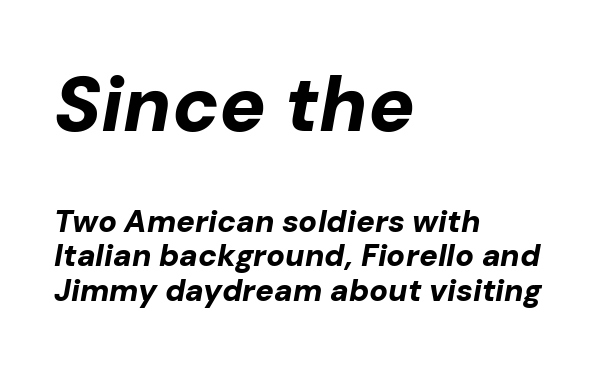
Q: Is the text bold? A: Yes.
Q: Is the text italic (slanted)? A: Yes, it leans right by about 10 degrees.
Q: Is the text underlined? A: No.
Q: How is the paragraph aligned? A: Left-aligned.
Q: Is the spacing between letters normal or unusually wide? A: Normal.
Q: Is the spacing between lines tight, normal or loose? A: Tight.
Q: Which block of text is set in a larger size, the first (top) or the second (bottom)? A: The first (top) one.
Q: Width (condensed, normal, or wide)? A: Normal.
Q: Stroke contrast? A: Low.
Q: x-height? A: Medium.
Q: Monospaced? A: No.
